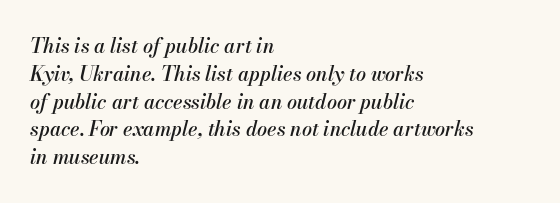
The image shows 20 px text type, italic (leaning right); set left-aligned, normal line spacing (1.39x), normal letter spacing, not underlined.
